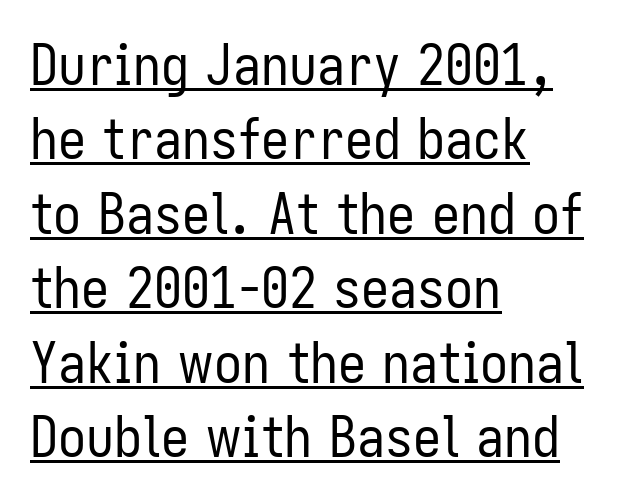
The image shows 56 px regular-weight, condensed sans-serif type, upright; set left-aligned, normal line spacing (1.33x), normal letter spacing, underlined; low stroke contrast and a medium x-height.
